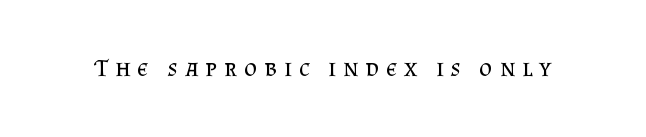
Q: Is the text bold? A: No.
Q: Is the text italic (slanted)? A: No, it is upright.
Q: Is the text underlined? A: No.
Q: Is the spacing between letters normal or unusually wide? A: Unusually wide.
